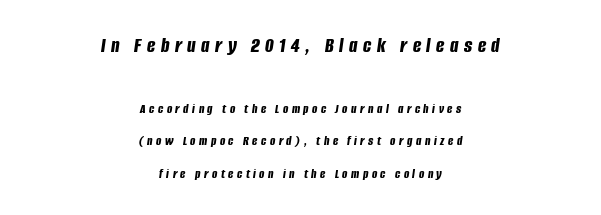
The image shows 22 px bold type, italic (leaning right); set centered, loose line spacing (2.3x), unusually wide letter spacing (+0.25 em), not underlined; the first (top) block is 1.57x larger.
